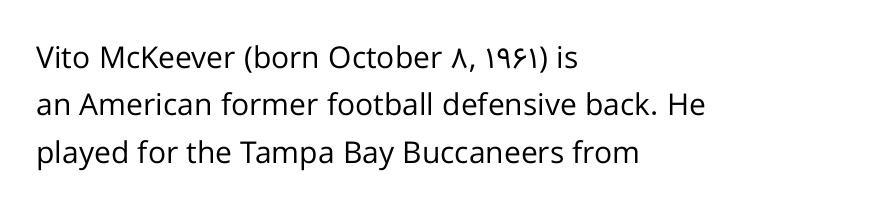
The gaps between neighbouring characters are ordinary and unremarkable. This sample is left-justified, so line endings fall wherever the words run out. Does the type have serifs? No, each stem ends abruptly. Honestly, there is no underline to notice here at all. No heavy texture on the line: the type isn't bold.
